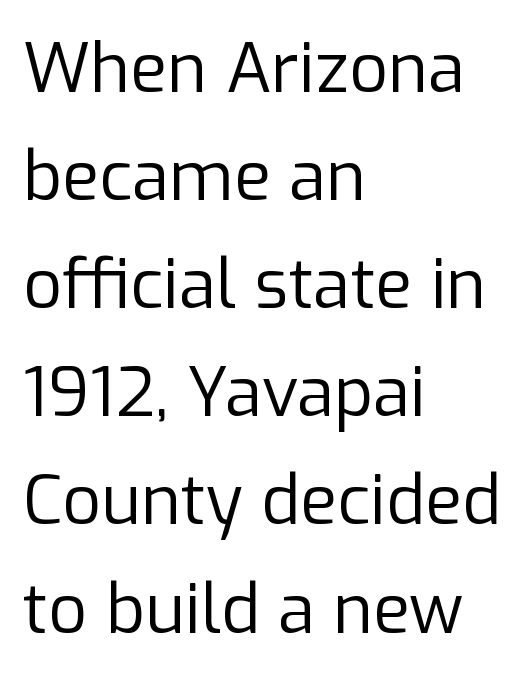
{"serif": "no", "italic": "no", "bold": "no", "weight": "regular", "width": "normal", "stroke_contrast": "low", "x_height": "medium", "monospaced": "no", "underline": "no", "align": "left", "line_spacing": "normal", "line_spacing_ratio": 1.59, "letter_spacing": "normal", "letter_spacing_em": 0.0, "glyph_px": 68}
